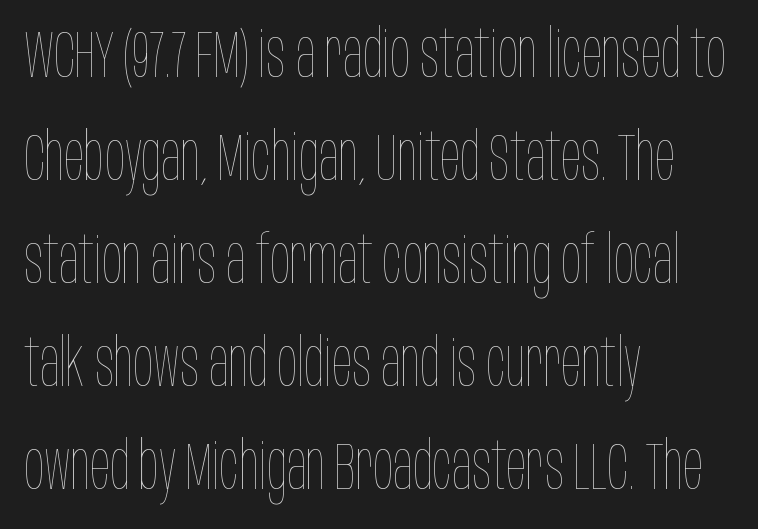
The image shows 66 px thin, condensed type, upright; set left-aligned, normal line spacing (1.56x), normal letter spacing, not underlined; low stroke contrast and a large x-height.
